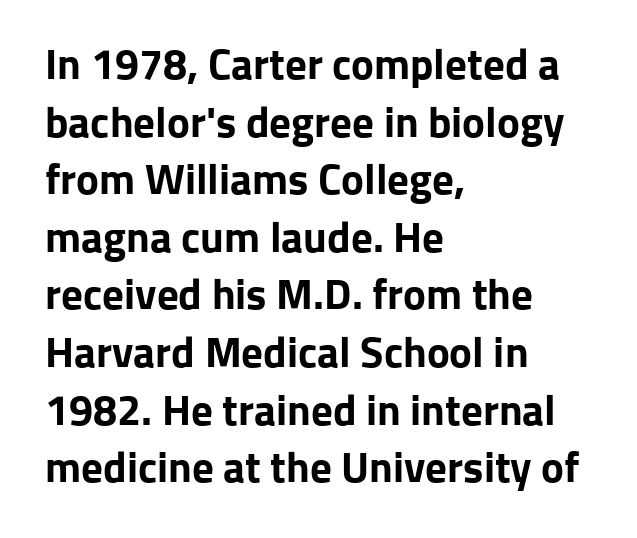
The image shows 43 px bold sans-serif type, upright; set left-aligned, normal line spacing (1.34x), normal letter spacing, not underlined; low stroke contrast and a medium x-height.
